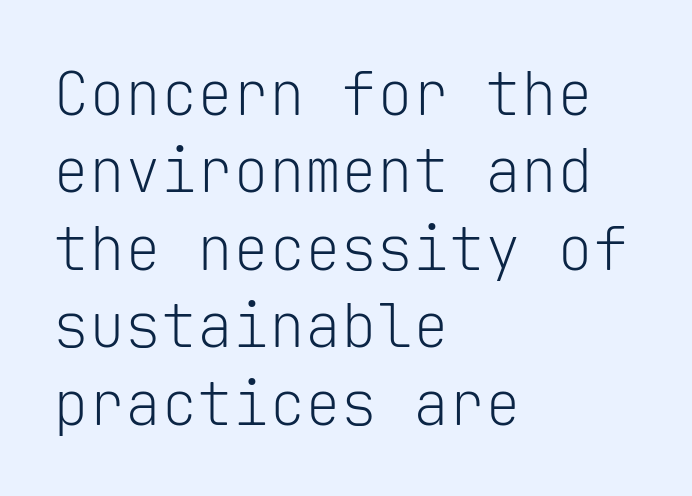
{"serif": "no", "italic": "no", "bold": "no", "weight": "light", "width": "normal", "stroke_contrast": "low", "x_height": "medium", "monospaced": "yes", "underline": "no", "align": "left", "line_spacing": "normal", "line_spacing_ratio": 1.29, "letter_spacing": "normal", "letter_spacing_em": 0.0, "glyph_px": 60}
